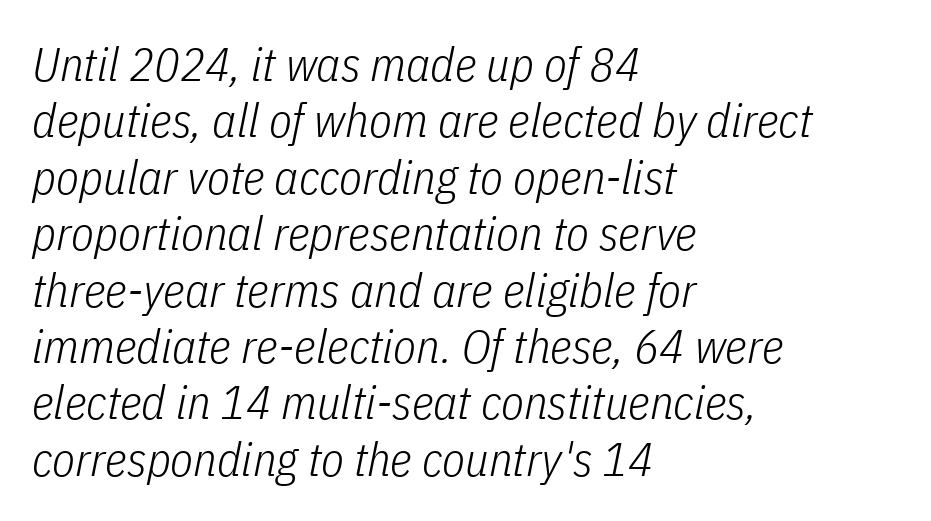
The image shows 47 px light, condensed type, italic (leaning right); set left-aligned, line spacing 1.2x, normal letter spacing, not underlined; low stroke contrast and a medium x-height.
